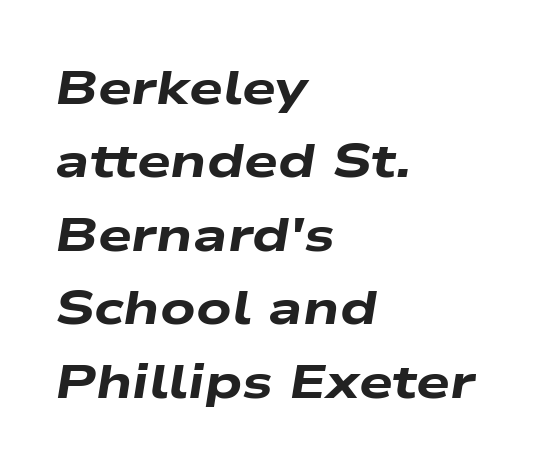
The image shows 48 px heavy, wide type, italic (leaning right); set left-aligned, normal line spacing (1.53x), normal letter spacing, not underlined; low stroke contrast and a medium x-height.
